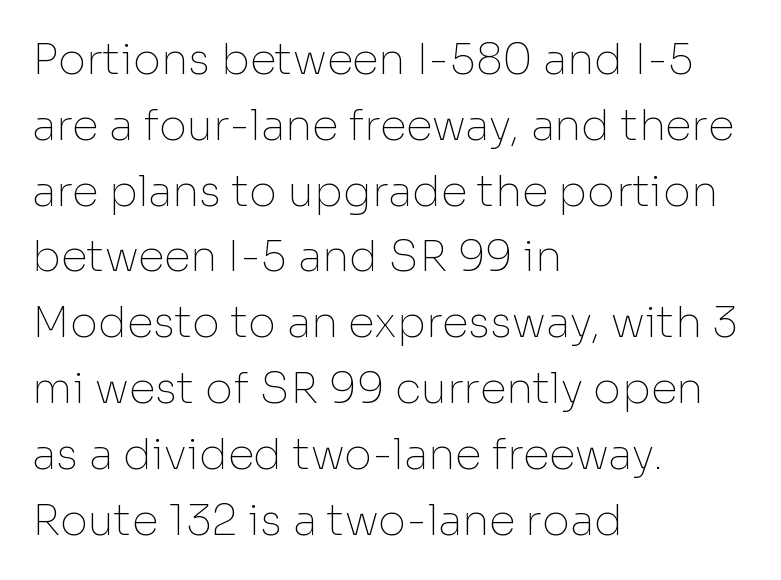
{"serif": "no", "italic": "no", "bold": "no", "weight": "thin", "width": "normal", "stroke_contrast": "low", "x_height": "medium", "monospaced": "no", "underline": "no", "align": "left", "line_spacing": "normal", "line_spacing_ratio": 1.53, "letter_spacing": "normal", "letter_spacing_em": 0.0, "glyph_px": 43}
